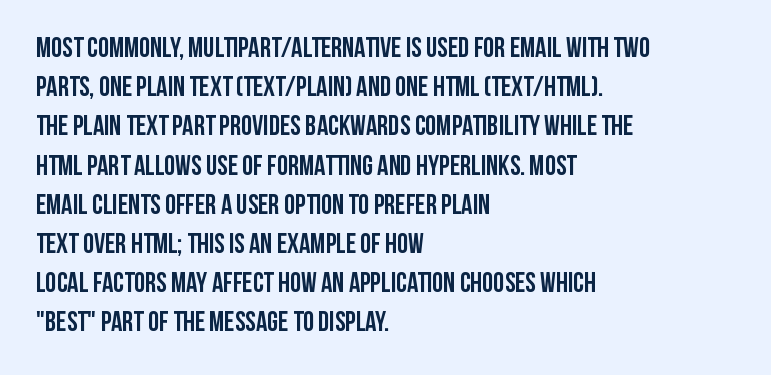
The letters advance in unequal steps, a hallmark of proportional type. This rendering leaves character spacing at its baseline value. Reading down the column, the eye jumps a familiar distance to each next line. Type without underlining.
